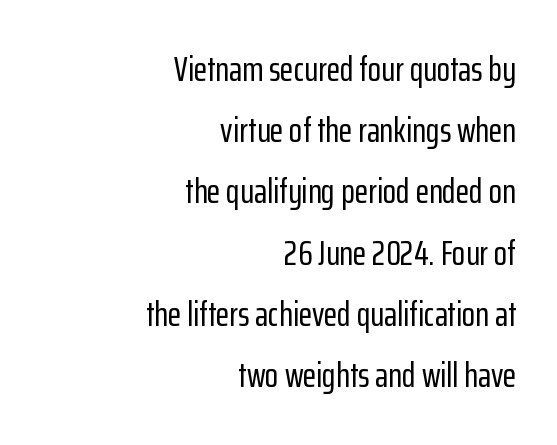
Q: Is the text italic (slanted)? A: No, it is upright.
Q: Is the typeface a serif or a sans-serif typeface? A: Sans-serif.
Q: Is the text underlined? A: No.
Q: How is the paragraph aligned? A: Right-aligned.
Q: Is the spacing between letters normal or unusually wide? A: Normal.
Q: Width (condensed, normal, or wide)? A: Condensed.
Q: Stroke contrast? A: Low.
Q: x-height? A: Medium.
Q: Monospaced? A: No.
